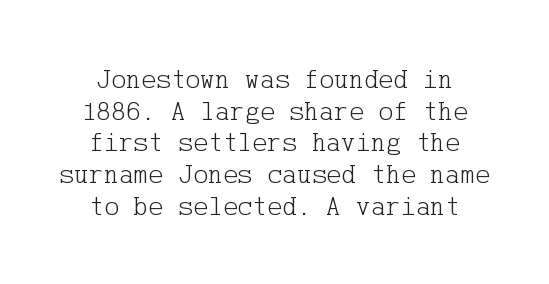
The image shows 28 px light serif type, upright; set centered, tight line spacing (1.13x), normal letter spacing, not underlined; low stroke contrast and a medium x-height.
